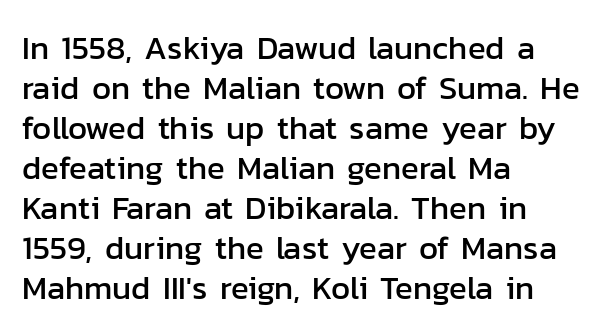
The image shows 33 px sans-serif type, upright; set left-aligned, line spacing 1.21x, normal letter spacing, not underlined; low stroke contrast and a medium x-height.
